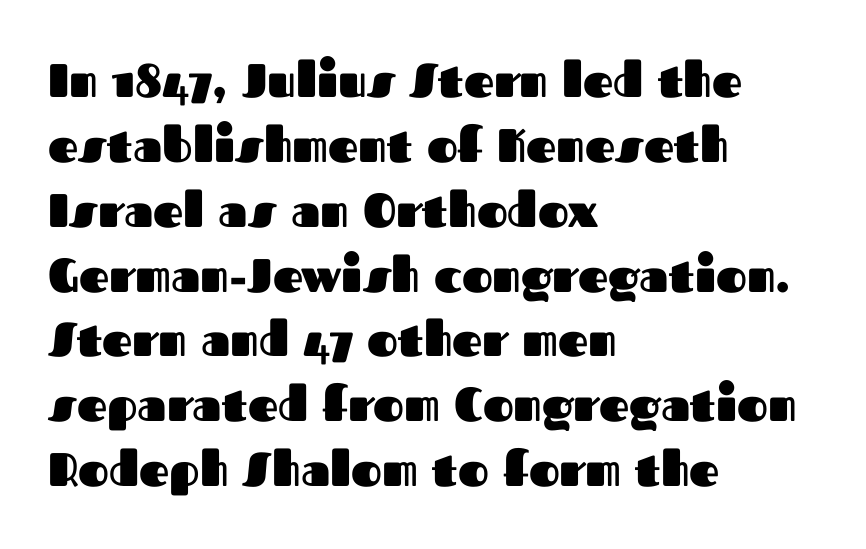
{"serif": "no", "italic": "no", "bold": "yes", "weight": "heavy", "width": "normal", "stroke_contrast": "medium", "x_height": "medium", "monospaced": "no", "underline": "no", "align": "left", "line_spacing": "normal", "line_spacing_ratio": 1.38, "letter_spacing": "normal", "letter_spacing_em": 0.0, "glyph_px": 47}
